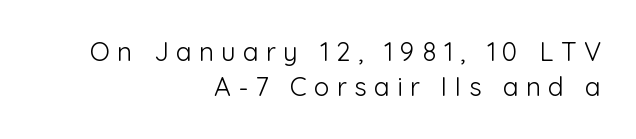
Italic: no, the glyphs are upright roman. Leading: standard. The font sits on the lighter half of the weight spectrum, regular included. Has an underline been added? It has not. The rendering anchors every line to the right-hand side. Is the letter spacing exaggerated? Yes — the characters are pushed far apart.
